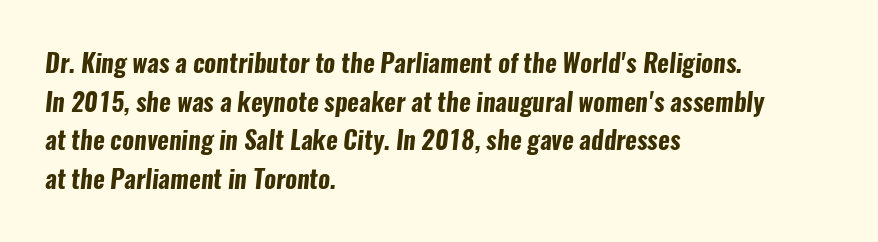
Q: Is the text bold? A: Yes.
Q: Is the text underlined? A: No.
Q: How is the paragraph aligned? A: Left-aligned.
Q: Is the spacing between letters normal or unusually wide? A: Normal.
Q: Is the spacing between lines tight, normal or loose? A: Normal.
